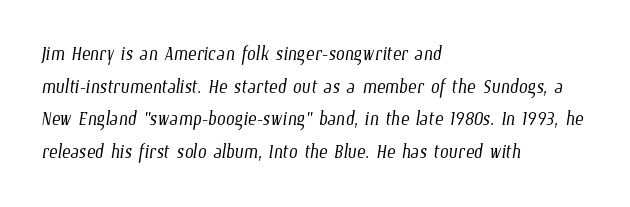
{"bold": "no", "underline": "no", "align": "left", "line_spacing": "normal", "line_spacing_ratio": 1.31, "letter_spacing": "normal", "letter_spacing_em": 0.0, "glyph_px": 25}
